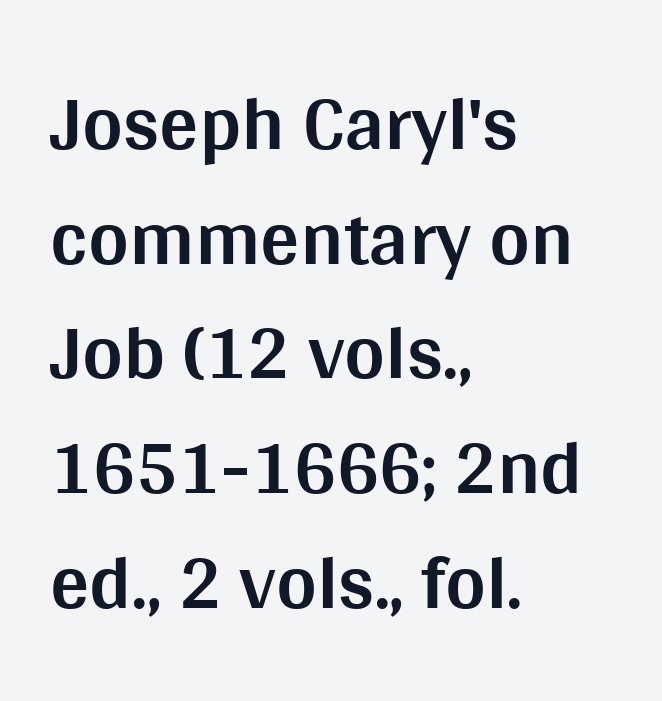
Q: Is the text bold? A: Yes.
Q: Is the text italic (slanted)? A: No, it is upright.
Q: Is the typeface a serif or a sans-serif typeface? A: Sans-serif.
Q: Is the text underlined? A: No.
Q: How is the paragraph aligned? A: Left-aligned.
Q: Is the spacing between letters normal or unusually wide? A: Normal.
Q: Is the spacing between lines tight, normal or loose? A: Normal.
Q: Width (condensed, normal, or wide)? A: Normal.
Q: Stroke contrast? A: Medium.
Q: x-height? A: Large.
Q: Monospaced? A: No.
